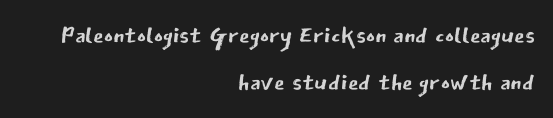
Q: Is the text bold? A: No.
Q: Is the text italic (slanted)? A: No, it is upright.
Q: Is the typeface a serif or a sans-serif typeface? A: Sans-serif.
Q: Is the text underlined? A: No.
Q: How is the paragraph aligned? A: Right-aligned.
Q: Is the spacing between letters normal or unusually wide? A: Normal.
Q: Is the spacing between lines tight, normal or loose? A: Normal.
Q: Width (condensed, normal, or wide)? A: Normal.
Q: Stroke contrast? A: Low.
Q: x-height? A: Medium.
Q: Monospaced? A: No.
